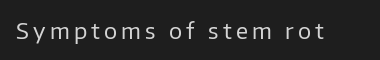
Q: Is the text bold? A: No.
Q: Is the text italic (slanted)? A: No, it is upright.
Q: Is the text underlined? A: No.
